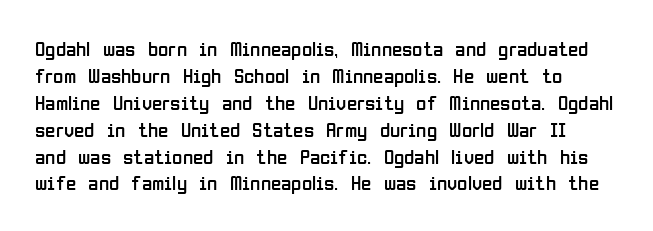
Q: Is the text bold? A: No.
Q: Is the text italic (slanted)? A: No, it is upright.
Q: Is the text underlined? A: No.
Q: Is the spacing between letters normal or unusually wide? A: Normal.
Q: Is the spacing between lines tight, normal or loose? A: Normal.
